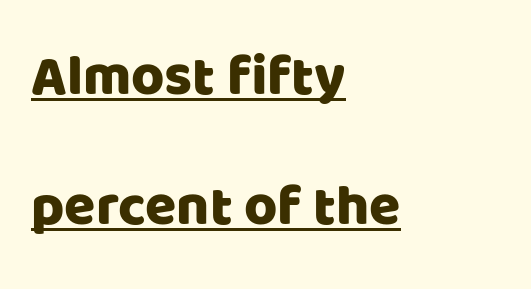
{"serif": "no", "italic": "no", "width": "normal", "stroke_contrast": "low", "x_height": "large", "monospaced": "no", "underline": "yes", "align": "left", "line_spacing": "loose", "line_spacing_ratio": 2.28, "letter_spacing": "normal", "letter_spacing_em": 0.0, "glyph_px": 57}
